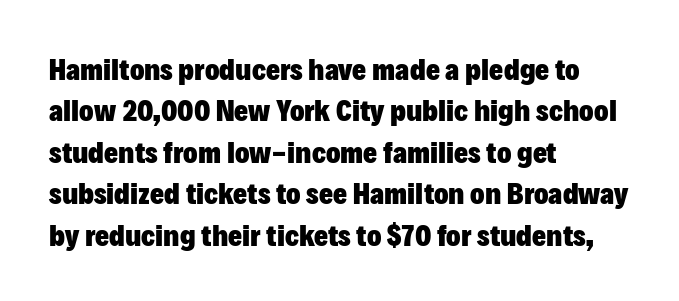
The image shows 30 px heavy sans-serif type, upright; set left-aligned, normal line spacing (1.38x), normal letter spacing, not underlined; low stroke contrast and a medium x-height.
